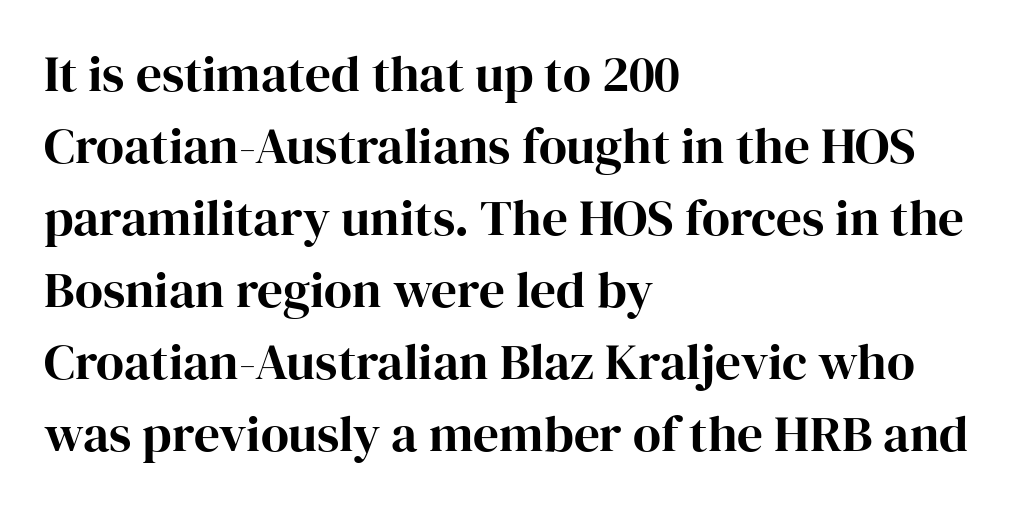
{"serif": "yes", "italic": "no", "width": "normal", "stroke_contrast": "high", "x_height": "medium", "monospaced": "no", "underline": "no", "align": "left", "line_spacing": "normal", "line_spacing_ratio": 1.41, "letter_spacing": "normal", "letter_spacing_em": 0.0, "glyph_px": 51}
